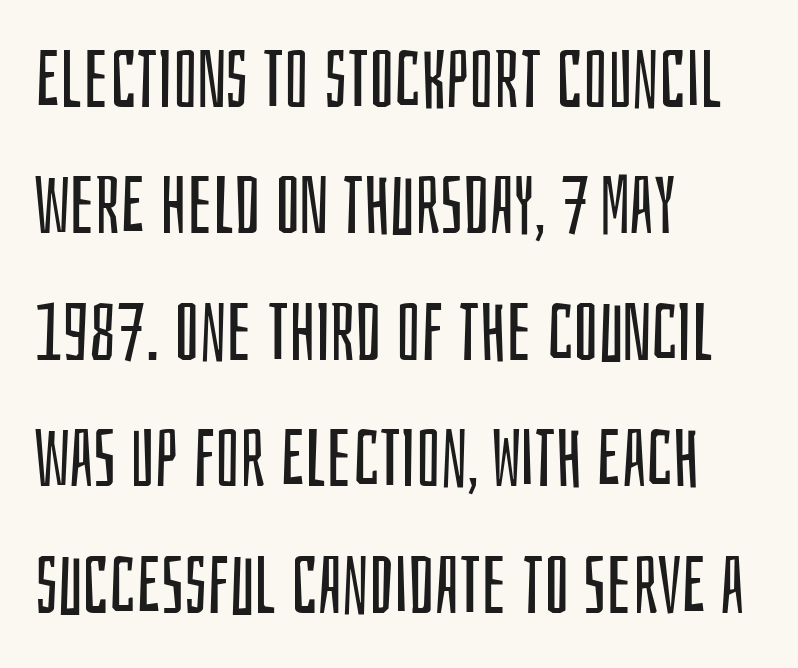
The words here are not underlined. One-word summary of the alignment: left. The letters stand upright; this is a roman face. This sample has the flowing, uneven cadence of proportional lettering. These lines keep a tight, regular rhythm from letter to letter. Observe the absence of serifs on each vertical stroke in this sample.
